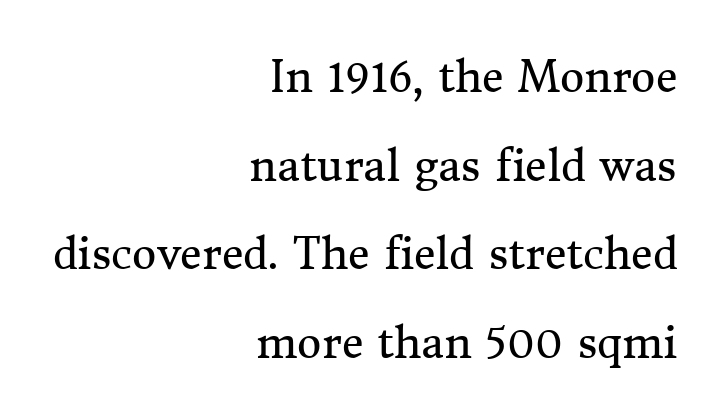
The image shows 42 px regular-weight serif type, upright; set right-aligned, loose line spacing (2.11x), normal letter spacing, not underlined; medium stroke contrast and a medium x-height.
